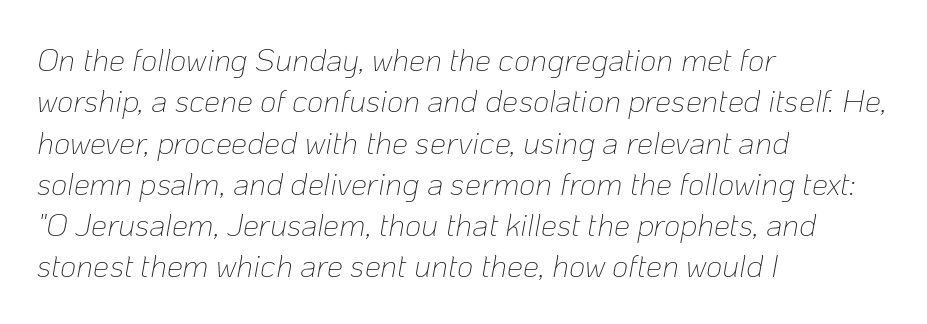
Q: Is the text bold? A: No.
Q: Is the text italic (slanted)? A: Yes, it leans right by about 10 degrees.
Q: Is the text underlined? A: No.
Q: How is the paragraph aligned? A: Left-aligned.
Q: Is the spacing between letters normal or unusually wide? A: Normal.
Q: Is the spacing between lines tight, normal or loose? A: Normal.
Q: Width (condensed, normal, or wide)? A: Normal.
Q: Stroke contrast? A: Low.
Q: x-height? A: Medium.
Q: Monospaced? A: No.
